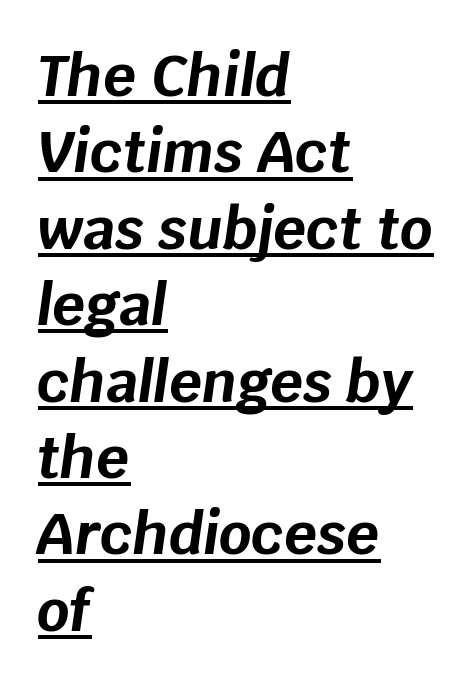
The image shows 57 px bold type, italic (leaning right); set left-aligned, normal line spacing (1.34x), normal letter spacing, underlined; low stroke contrast and a large x-height.
